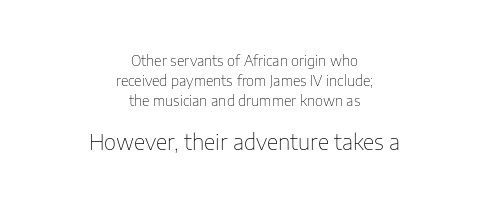
{"italic": "no", "bold": "no", "underline": "no", "align": "center", "line_spacing": "normal", "line_spacing_ratio": 1.43, "letter_spacing": "normal", "letter_spacing_em": 0.0, "larger_block": "second", "size_ratio": 1.5, "glyph_px": 21}
